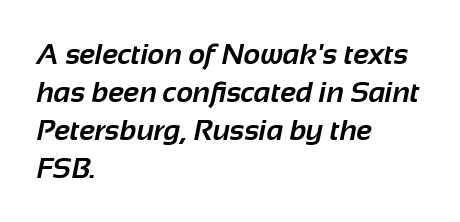
{"serif": "no", "bold": "yes", "weight": "bold", "width": "normal", "stroke_contrast": "low", "x_height": "medium", "monospaced": "no", "underline": "no", "align": "left", "line_spacing": "normal", "line_spacing_ratio": 1.31, "letter_spacing": "normal", "letter_spacing_em": 0.0, "glyph_px": 29}
